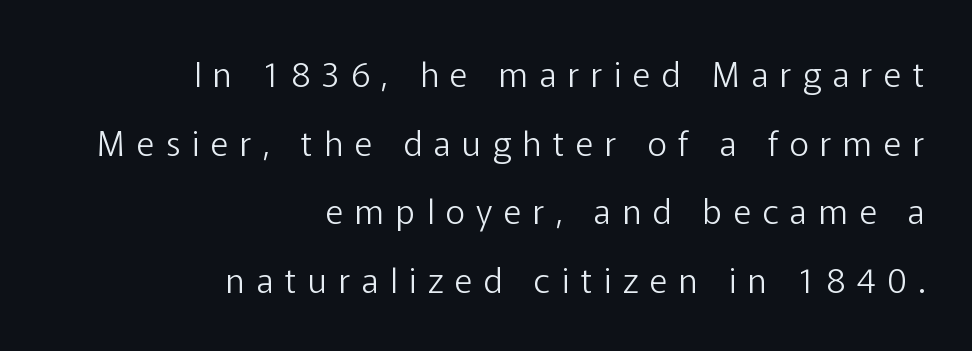
The image shows 34 px light sans-serif type, upright; set right-aligned, loose line spacing (2.02x), unusually wide letter spacing (+0.34 em), not underlined; low stroke contrast and a medium x-height.
